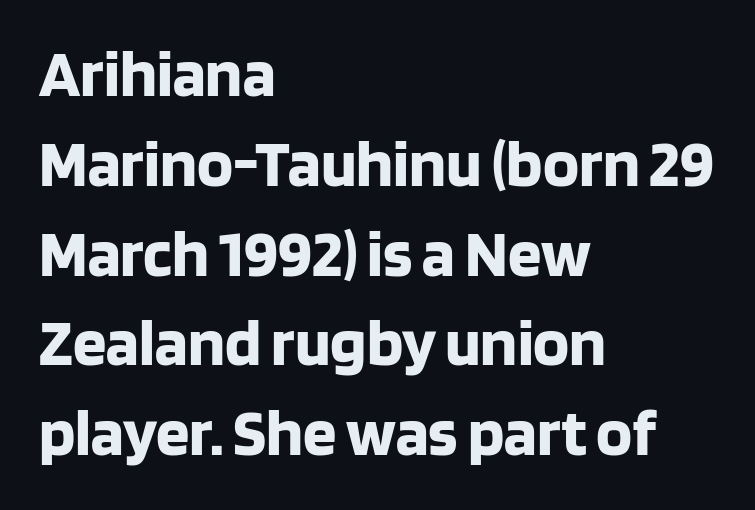
The image shows 67 px bold sans-serif type, upright; set left-aligned, normal line spacing (1.34x), normal letter spacing, not underlined; low stroke contrast and a large x-height.
